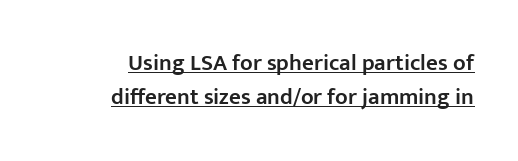
{"italic": "no", "bold": "semi", "underline": "yes", "align": "right", "line_spacing": "normal", "line_spacing_ratio": 1.46, "letter_spacing": "normal", "letter_spacing_em": 0.0, "glyph_px": 23}
